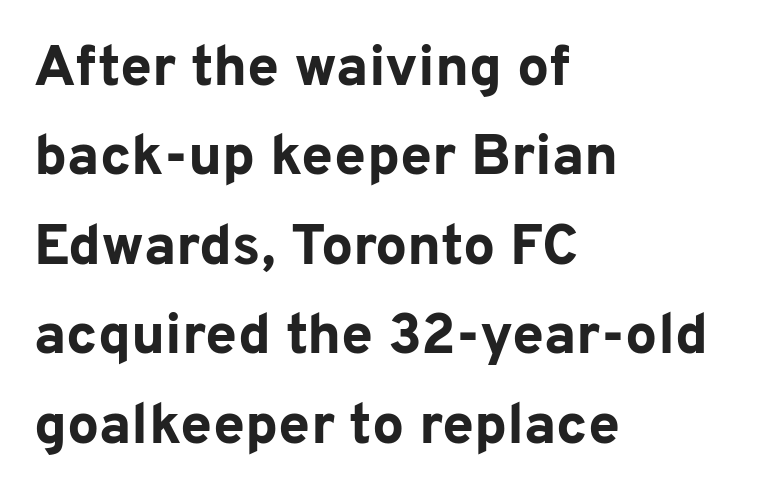
Looks like regular typesetting: each glyph gets only the width it needs. It's the straight-up-and-down kind of type. Bold? Absolutely — the strokes are thick and heavy. Glyph-to-glyph distance matches everyday printed text.
